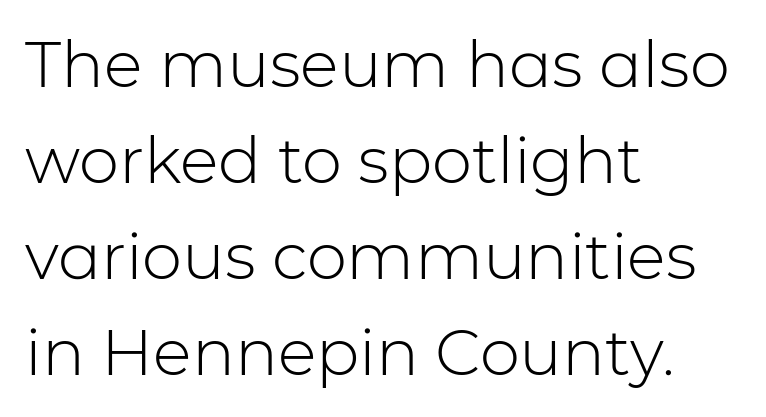
{"serif": "no", "italic": "no", "bold": "no", "weight": "light", "width": "normal", "stroke_contrast": "low", "x_height": "medium", "monospaced": "no", "underline": "no", "align": "left", "line_spacing": "normal", "line_spacing_ratio": 1.5, "letter_spacing": "normal", "letter_spacing_em": 0.0, "glyph_px": 64}
